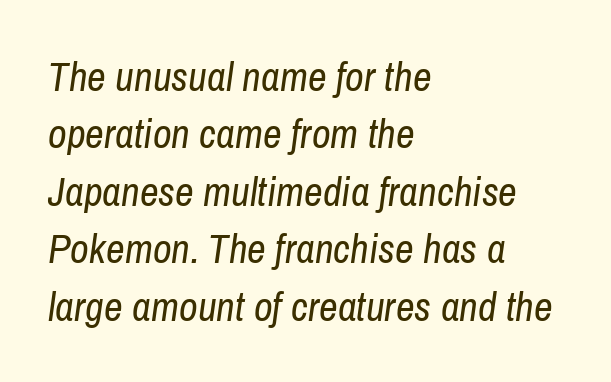
The gap between lines stays unmarked. Nothing unusual about the tracking: characters are spaced as the font intends. Summary of vertical rhythm: regular, with standard interline spacing. On a weight scale, this lands at 450 or below. These lines are rendered in a variable-pitch font. This is oblique type, the kind used for emphasis or titles.
